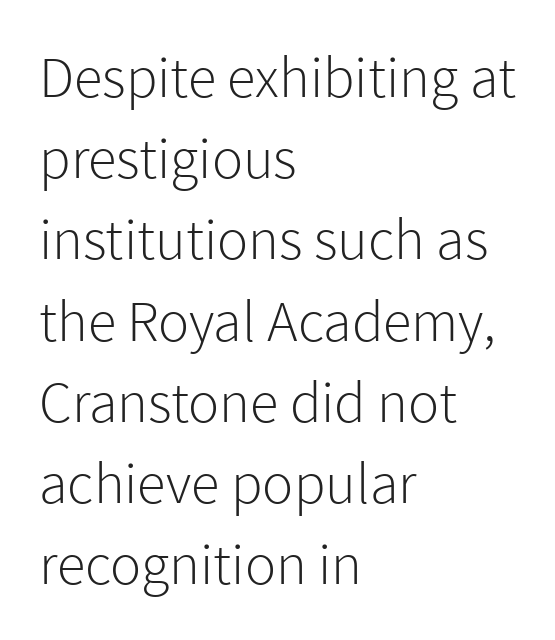
{"serif": "no", "italic": "no", "bold": "no", "weight": "light", "width": "normal", "stroke_contrast": "low", "x_height": "medium", "monospaced": "no", "underline": "no", "align": "left", "line_spacing": "normal", "line_spacing_ratio": 1.4, "letter_spacing": "normal", "letter_spacing_em": 0.0, "glyph_px": 58}
